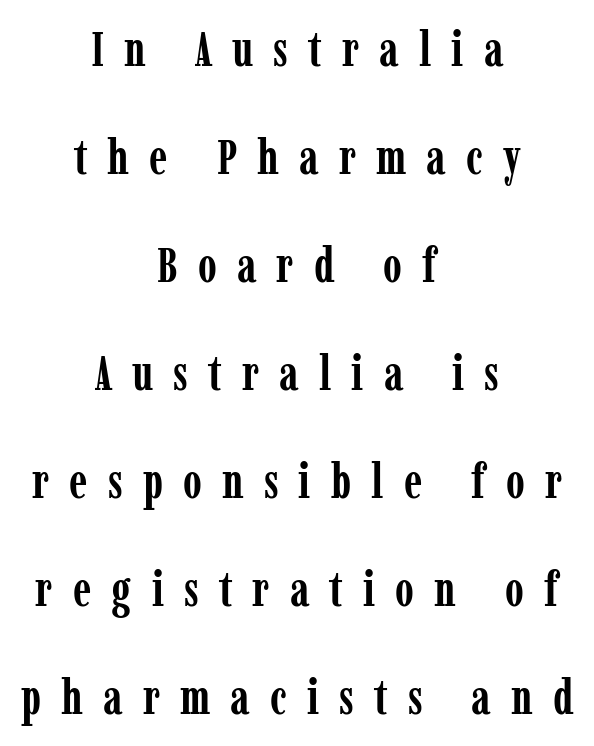
{"serif": "yes", "italic": "no", "bold": "yes", "weight": "semibold", "width": "condensed", "stroke_contrast": "low", "x_height": "medium", "monospaced": "no", "underline": "no", "align": "center", "line_spacing": "loose", "line_spacing_ratio": 2.25, "letter_spacing": "wide", "letter_spacing_em": 0.42, "glyph_px": 48}
